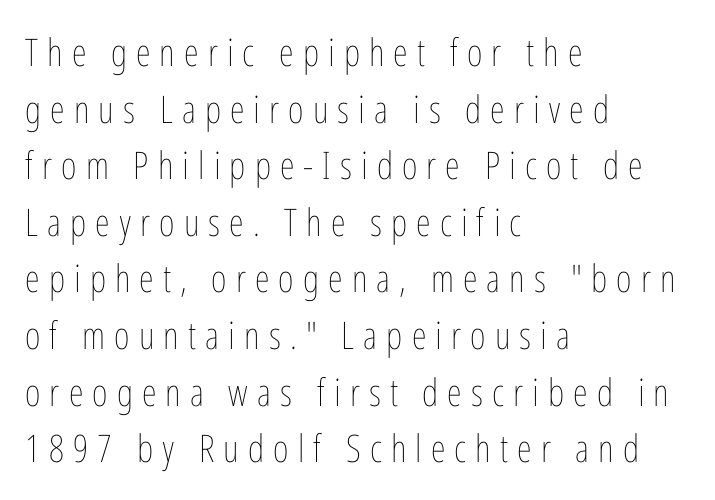
Q: Is the text bold? A: No.
Q: Is the text italic (slanted)? A: No, it is upright.
Q: Is the text underlined? A: No.
Q: How is the paragraph aligned? A: Left-aligned.
Q: Is the spacing between letters normal or unusually wide? A: Unusually wide.
Q: Is the spacing between lines tight, normal or loose? A: Normal.
Q: Width (condensed, normal, or wide)? A: Condensed.
Q: Stroke contrast? A: Low.
Q: x-height? A: Medium.
Q: Monospaced? A: No.
